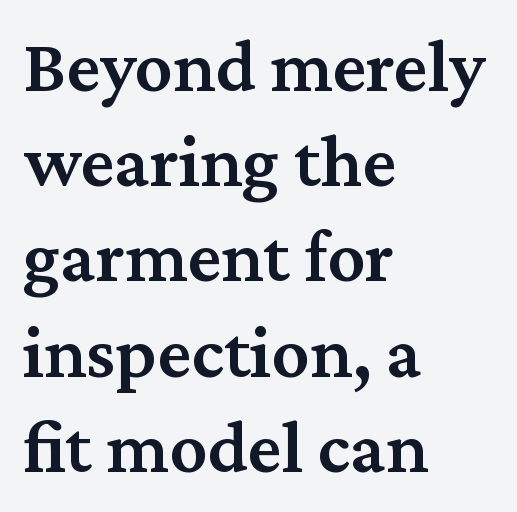
{"serif": "yes", "italic": "no", "bold": "semi", "weight": "semibold", "width": "normal", "stroke_contrast": "medium", "x_height": "medium", "monospaced": "no", "underline": "no", "align": "left", "line_spacing": "normal", "line_spacing_ratio": 1.27, "letter_spacing": "normal", "letter_spacing_em": 0.0, "glyph_px": 75}
